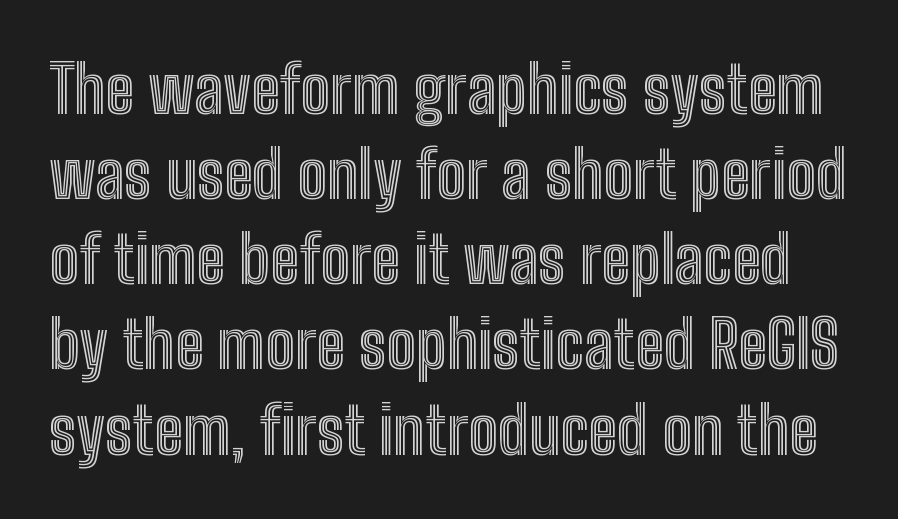
{"italic": "no", "width": "condensed", "x_height": "medium", "monospaced": "no", "underline": "no", "line_spacing": "normal", "line_spacing_ratio": 1.29, "letter_spacing": "normal", "letter_spacing_em": 0.0, "glyph_px": 66}
